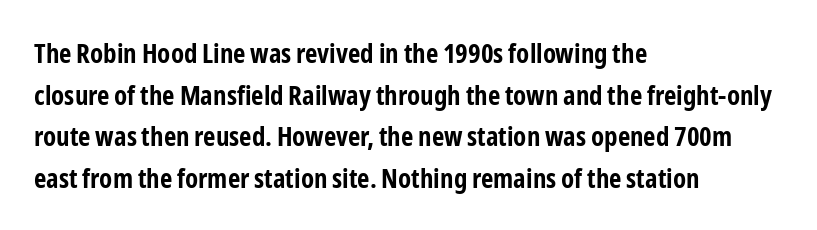
The image shows 27 px bold type, upright; set left-aligned, normal line spacing (1.54x), normal letter spacing, not underlined.
